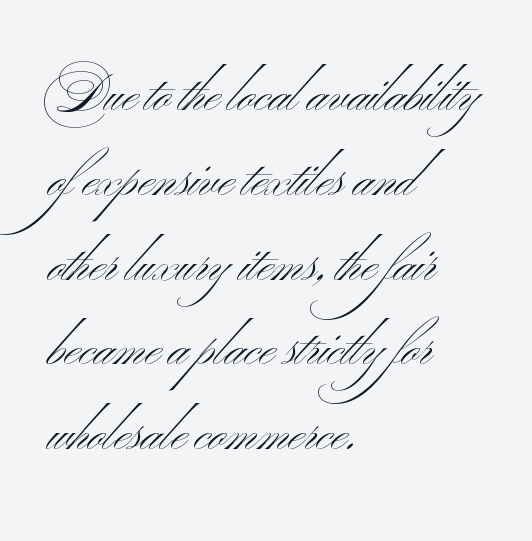
Q: Is the text bold? A: No.
Q: Is the typeface a serif or a sans-serif typeface? A: Sans-serif.
Q: Is the text underlined? A: No.
Q: How is the paragraph aligned? A: Left-aligned.
Q: Is the spacing between letters normal or unusually wide? A: Normal.
Q: Is the spacing between lines tight, normal or loose? A: Normal.
Q: Width (condensed, normal, or wide)? A: Wide.
Q: Stroke contrast? A: Medium.
Q: x-height? A: Small.
Q: Monospaced? A: No.
